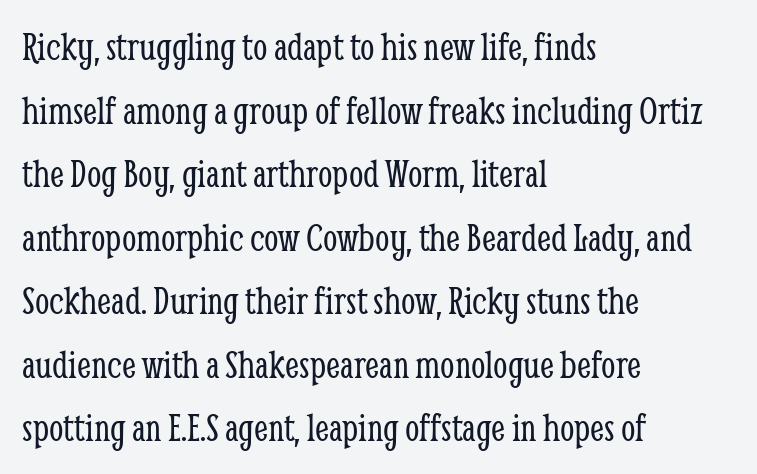
The image shows 41 px light, condensed serif type, upright; set left-aligned, normal line spacing (1.55x), normal letter spacing, not underlined; low stroke contrast and a medium x-height.
